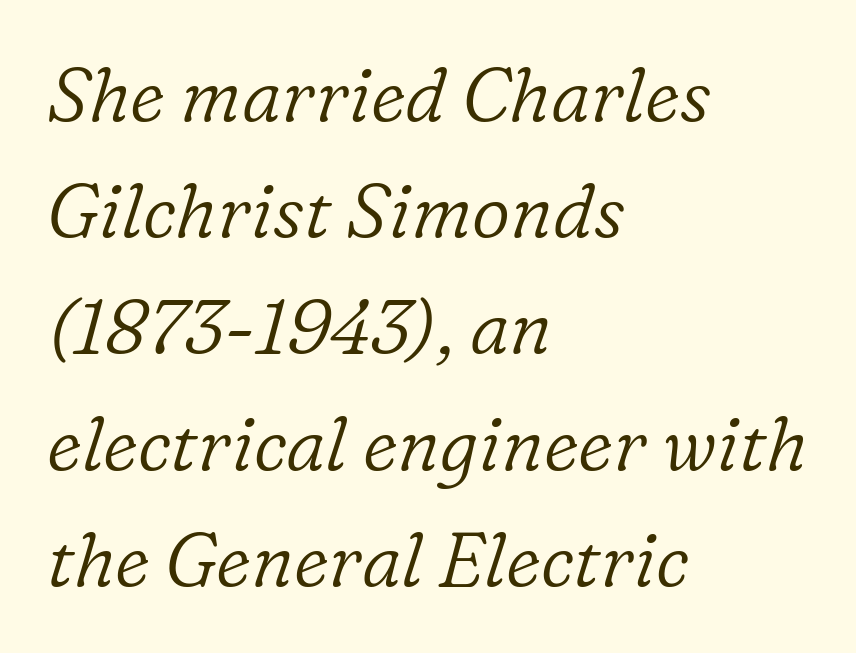
Descender tails drop into unmarked territory. Proportional: the letters do not fall into vertical columns. Horizontal bands of white between lines are of average thickness. Tall strokes in this sample are angled rather than plumb. Look at the tracking — it's just the regular setting, nothing added. Is the type heavy? It reads as light-to-regular instead.
